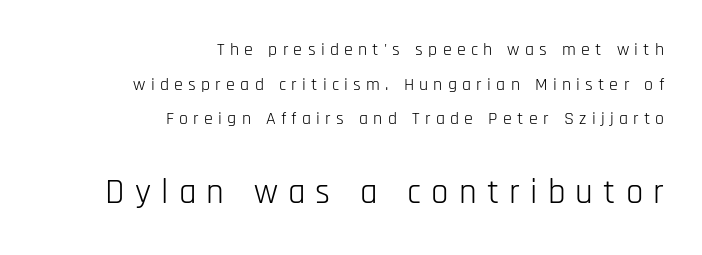
Q: Is the text bold? A: No.
Q: Is the text italic (slanted)? A: No, it is upright.
Q: Is the typeface a serif or a sans-serif typeface? A: Sans-serif.
Q: Is the text underlined? A: No.
Q: How is the paragraph aligned? A: Right-aligned.
Q: Is the spacing between letters normal or unusually wide? A: Unusually wide.
Q: Is the spacing between lines tight, normal or loose? A: Loose.
Q: Which block of text is set in a larger size, the first (top) or the second (bottom)? A: The second (bottom) one.
Q: Width (condensed, normal, or wide)? A: Condensed.
Q: Stroke contrast? A: Low.
Q: x-height? A: Large.
Q: Monospaced? A: No.
